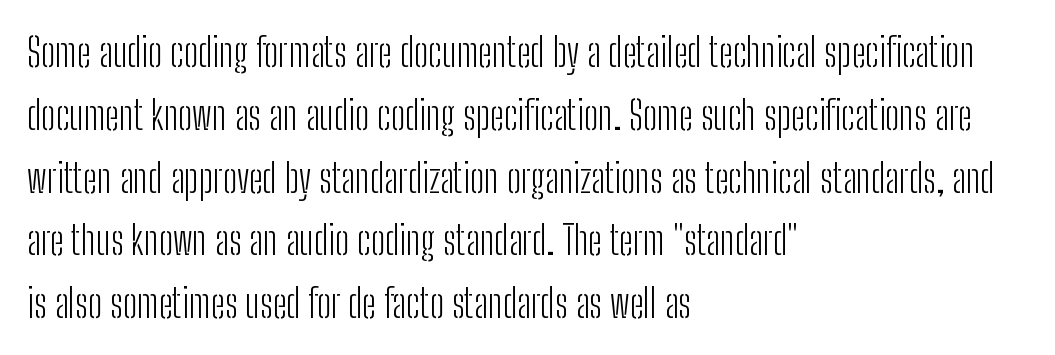
Q: Is the text bold? A: No.
Q: Is the text italic (slanted)? A: No, it is upright.
Q: Is the typeface a serif or a sans-serif typeface? A: Sans-serif.
Q: Is the text underlined? A: No.
Q: How is the paragraph aligned? A: Left-aligned.
Q: Is the spacing between letters normal or unusually wide? A: Normal.
Q: Is the spacing between lines tight, normal or loose? A: Normal.
Q: Width (condensed, normal, or wide)? A: Condensed.
Q: Stroke contrast? A: Low.
Q: x-height? A: Medium.
Q: Monospaced? A: No.
